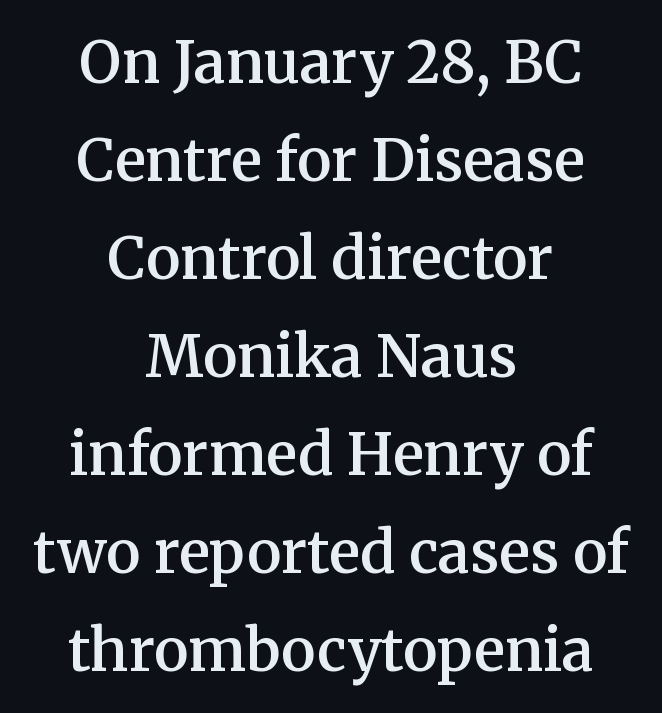
{"serif": "yes", "italic": "no", "bold": "semi", "weight": "semibold", "width": "normal", "stroke_contrast": "medium", "x_height": "medium", "monospaced": "no", "underline": "no", "align": "center", "line_spacing": "normal", "line_spacing_ratio": 1.69, "letter_spacing": "normal", "letter_spacing_em": 0.0, "glyph_px": 58}
